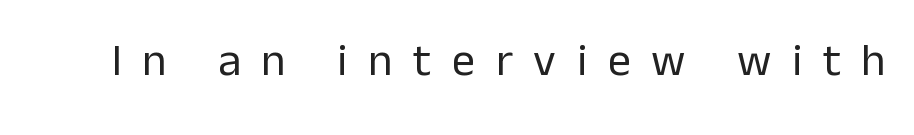
The image shows 46 px regular-weight sans-serif type, upright; set unusually wide letter spacing (+0.45 em), not underlined; low stroke contrast and a medium x-height.
